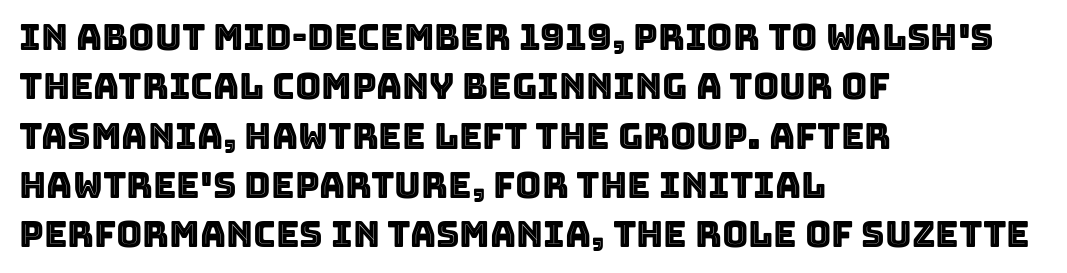
{"italic": "no", "width": "normal", "x_height": "large", "monospaced": "no", "underline": "no", "align": "left", "line_spacing": "normal", "line_spacing_ratio": 1.37, "letter_spacing": "normal", "letter_spacing_em": 0.0, "glyph_px": 36}
